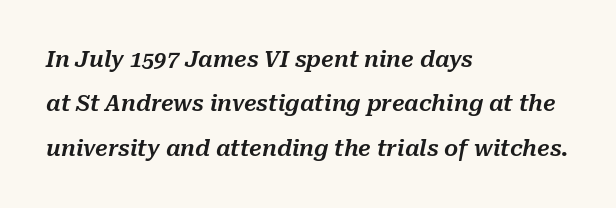
{"italic": "yes", "lean": "right", "slant_degrees": 10, "underline": "no", "align": "left", "line_spacing": "loose", "line_spacing_ratio": 2.02, "letter_spacing": "normal", "letter_spacing_em": 0.0, "glyph_px": 22}
